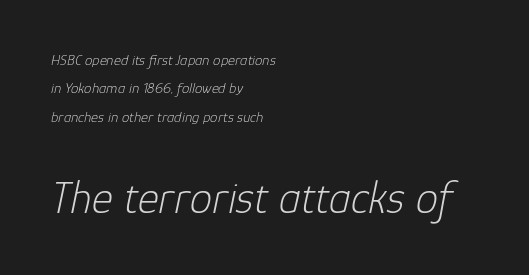
Q: Is the text bold? A: No.
Q: Is the text italic (slanted)? A: Yes, it leans right by about 12 degrees.
Q: Is the text underlined? A: No.
Q: How is the paragraph aligned? A: Left-aligned.
Q: Is the spacing between letters normal or unusually wide? A: Normal.
Q: Which block of text is set in a larger size, the first (top) or the second (bottom)? A: The second (bottom) one.
Q: Width (condensed, normal, or wide)? A: Normal.
Q: Stroke contrast? A: Low.
Q: x-height? A: Medium.
Q: Monospaced? A: No.
